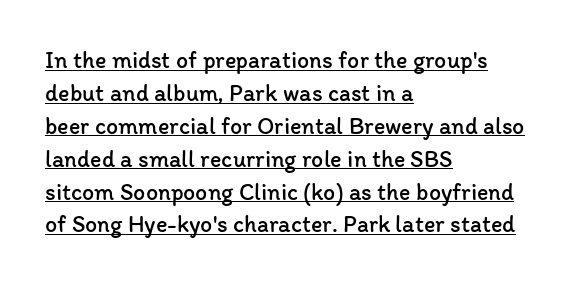
Emphasis is given by a line drawn under the lettering. The passage shown has conventional tracking throughout. The text block is weighted toward the left margin, trailing off unevenly rightward. The letters look calm and open, with moderate or lighter stems. Each new line begins a customary step beneath the previous one. Italic: no, the glyphs are upright roman.
